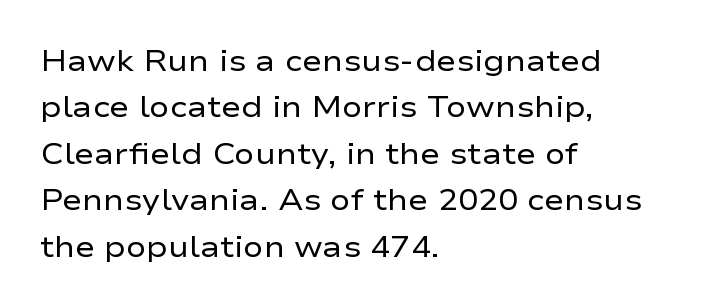
Q: Is the text bold? A: No.
Q: Is the text italic (slanted)? A: No, it is upright.
Q: Is the typeface a serif or a sans-serif typeface? A: Sans-serif.
Q: Is the text underlined? A: No.
Q: How is the paragraph aligned? A: Left-aligned.
Q: Is the spacing between letters normal or unusually wide? A: Normal.
Q: Is the spacing between lines tight, normal or loose? A: Normal.
Q: Width (condensed, normal, or wide)? A: Wide.
Q: Stroke contrast? A: Low.
Q: x-height? A: Medium.
Q: Monospaced? A: No.
